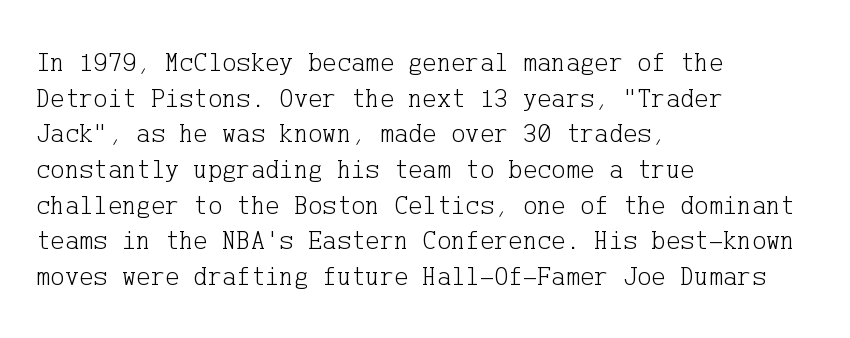
Q: Is the text bold? A: No.
Q: Is the text italic (slanted)? A: No, it is upright.
Q: Is the text underlined? A: No.
Q: How is the paragraph aligned? A: Left-aligned.
Q: Is the spacing between letters normal or unusually wide? A: Normal.
Q: Is the spacing between lines tight, normal or loose? A: Normal.
